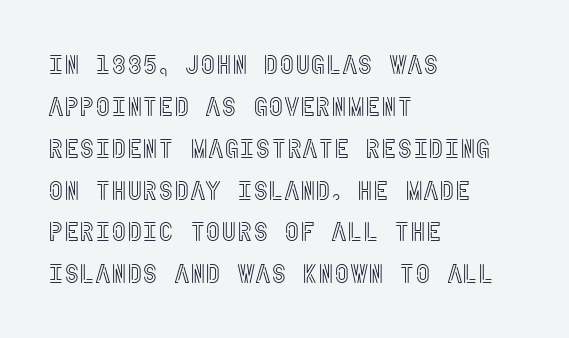
The image shows 27 px text type, upright; set left-aligned, normal line spacing (1.55x), normal letter spacing, not underlined.
